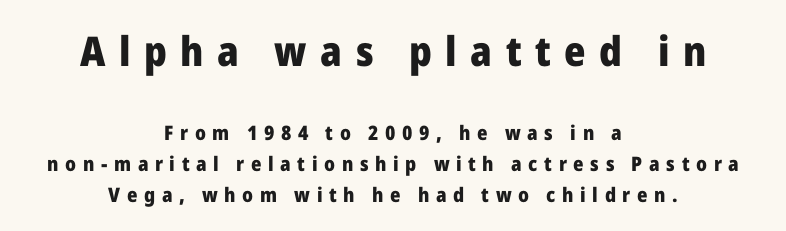
The image shows 41 px heavy sans-serif type, upright; set centered, normal line spacing (1.55x), unusually wide letter spacing (+0.33 em), not underlined; the first (top) block is 2.05x larger; low stroke contrast and a medium x-height.
